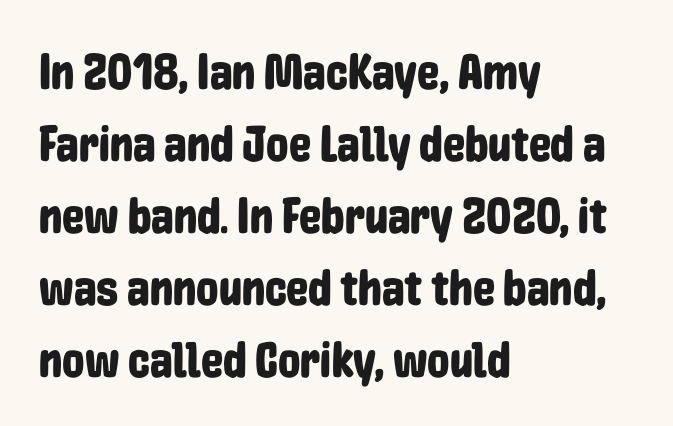
Q: Is the text italic (slanted)? A: No, it is upright.
Q: Is the typeface a serif or a sans-serif typeface? A: Sans-serif.
Q: Is the text underlined? A: No.
Q: How is the paragraph aligned? A: Left-aligned.
Q: Is the spacing between letters normal or unusually wide? A: Normal.
Q: Is the spacing between lines tight, normal or loose? A: Normal.
Q: Width (condensed, normal, or wide)? A: Condensed.
Q: Stroke contrast? A: Low.
Q: x-height? A: Medium.
Q: Monospaced? A: No.
